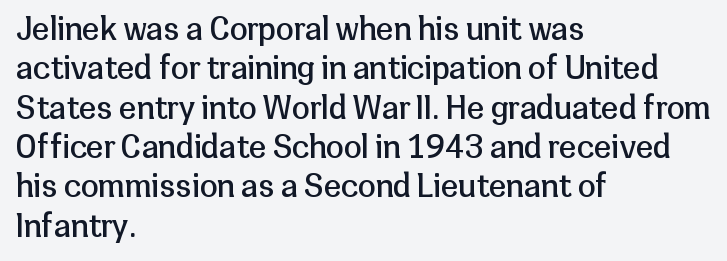
Nothing heavy about these letters — not bold at all. Each row of text sits above clean, open space. A student would call this left alignment; a typographer would say flush left, rag right. No feet cap the strokes, marking this as sans-serif type.
